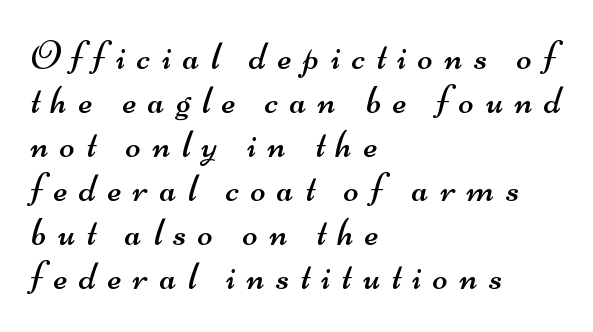
{"serif": "no", "bold": "no", "weight": "regular", "width": "wide", "stroke_contrast": "medium", "x_height": "small", "monospaced": "no", "underline": "no", "align": "left", "line_spacing": "tight", "line_spacing_ratio": 1.1, "letter_spacing": "wide", "letter_spacing_em": 0.29, "glyph_px": 40}
